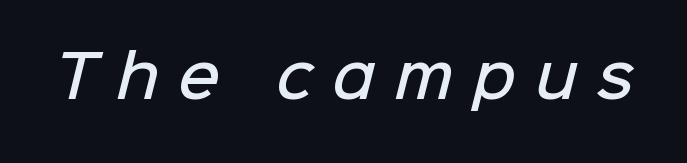
The image shows 58 px semibold sans-serif type; set unusually wide letter spacing (+0.33 em), not underlined; low stroke contrast and a medium x-height.
